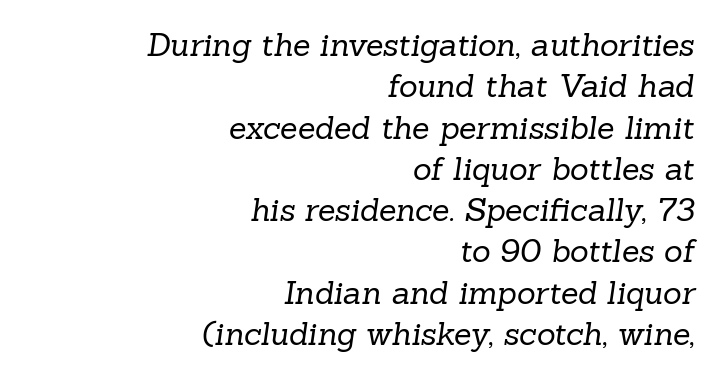
Each letter keeps its own natural width here, so spacing adapts to shape. The string is rendered with underlining switched off. The block of text has a typical density, with ordinary space between rows. Tracking value appears to be zero — textbook default spacing.
